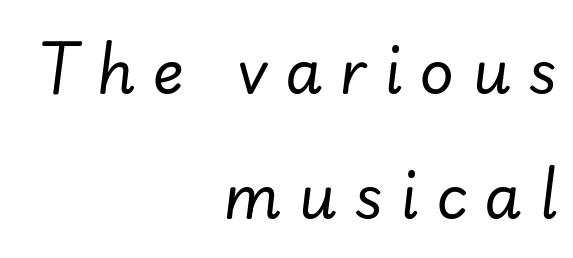
The image shows 60 px regular-weight type, italic (leaning right); set right-aligned, loose line spacing (2.09x), unusually wide letter spacing (+0.29 em), not underlined; low stroke contrast and a small x-height.
